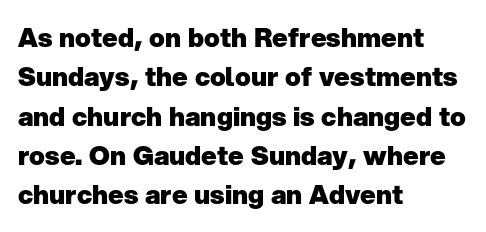
Q: Is the text bold? A: Yes.
Q: Is the text italic (slanted)? A: No, it is upright.
Q: Is the text underlined? A: No.
Q: How is the paragraph aligned? A: Left-aligned.
Q: Is the spacing between letters normal or unusually wide? A: Normal.
Q: Is the spacing between lines tight, normal or loose? A: Normal.
